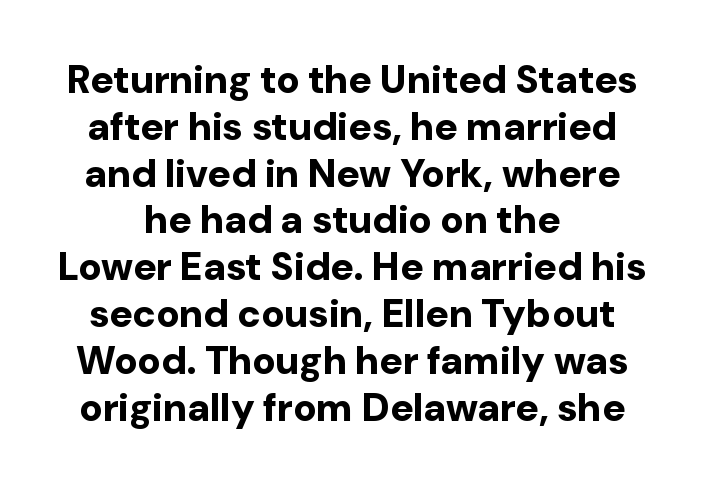
Q: Is the text bold? A: Yes.
Q: Is the text italic (slanted)? A: No, it is upright.
Q: Is the typeface a serif or a sans-serif typeface? A: Sans-serif.
Q: Is the text underlined? A: No.
Q: How is the paragraph aligned? A: Centered.
Q: Is the spacing between letters normal or unusually wide? A: Normal.
Q: Width (condensed, normal, or wide)? A: Normal.
Q: Stroke contrast? A: Low.
Q: x-height? A: Medium.
Q: Monospaced? A: No.
